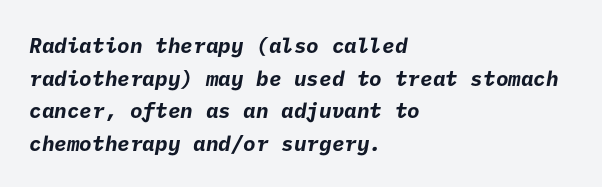
Q: Is the text bold? A: Yes.
Q: Is the text underlined? A: No.
Q: How is the paragraph aligned? A: Left-aligned.
Q: Is the spacing between letters normal or unusually wide? A: Normal.
Q: Is the spacing between lines tight, normal or loose? A: Normal.
